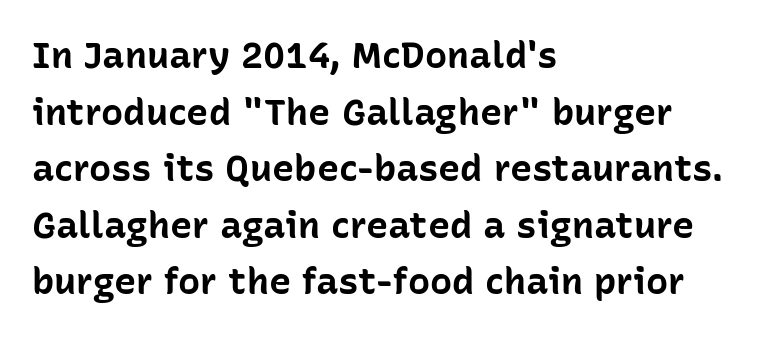
{"serif": "no", "italic": "no", "bold": "yes", "weight": "bold", "width": "normal", "stroke_contrast": "low", "x_height": "medium", "monospaced": "no", "underline": "no", "align": "left", "line_spacing": "normal", "line_spacing_ratio": 1.53, "letter_spacing": "normal", "letter_spacing_em": 0.0, "glyph_px": 37}
